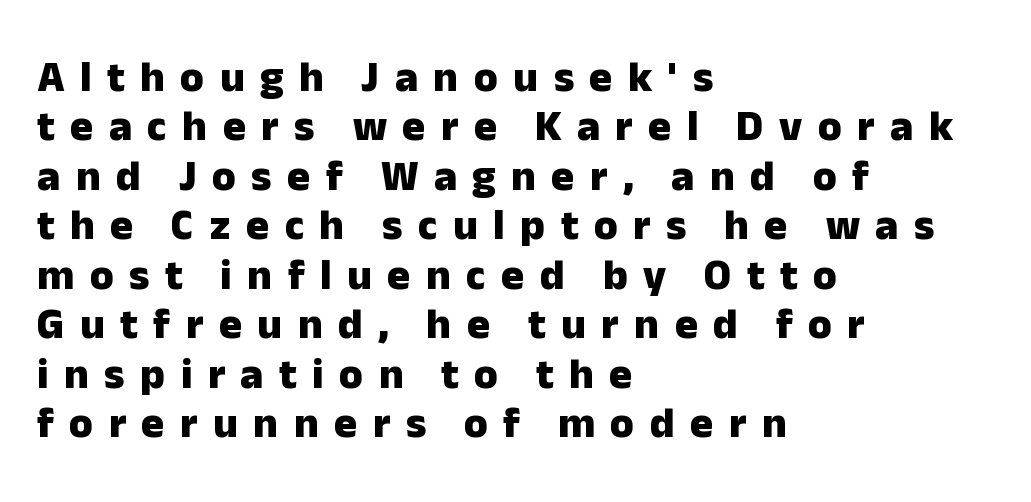
Stroke terminals: plain, sans-serif. Do the letters lean? They stand straight. The face used here is proportionally spaced, like ordinary book or web type. Successive baselines arrive quickly, one right under another. What stands out about the letter spacing? Its width — letters are far apart. Decoration check: the copy has no underline.
